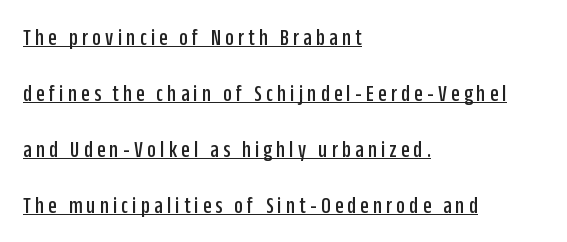
Q: Is the text italic (slanted)? A: No, it is upright.
Q: Is the text underlined? A: Yes.
Q: How is the paragraph aligned? A: Left-aligned.
Q: Is the spacing between lines tight, normal or loose? A: Loose.
